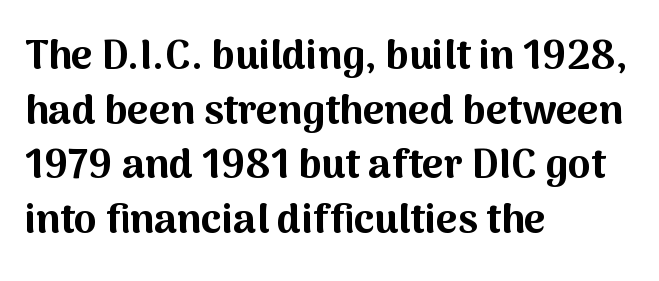
The image shows 41 px bold sans-serif type, upright; set left-aligned, normal line spacing (1.33x), normal letter spacing, not underlined; medium stroke contrast and a medium x-height.
